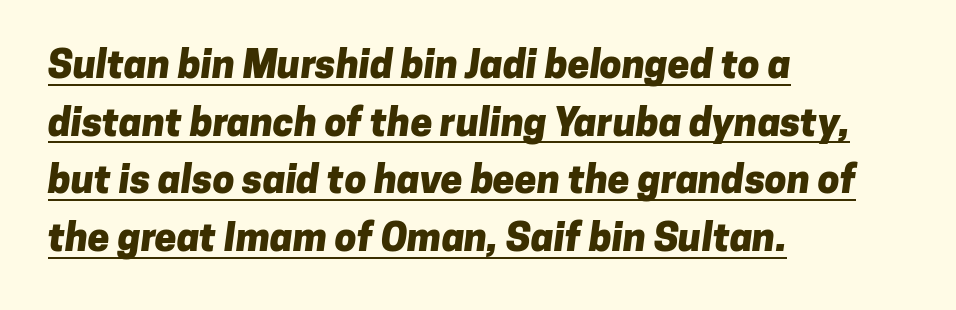
Q: Is the text bold? A: Yes.
Q: Is the typeface a serif or a sans-serif typeface? A: Sans-serif.
Q: Is the text underlined? A: Yes.
Q: How is the paragraph aligned? A: Left-aligned.
Q: Is the spacing between letters normal or unusually wide? A: Normal.
Q: Is the spacing between lines tight, normal or loose? A: Normal.
Q: Width (condensed, normal, or wide)? A: Normal.
Q: Stroke contrast? A: Low.
Q: x-height? A: Medium.
Q: Monospaced? A: No.
